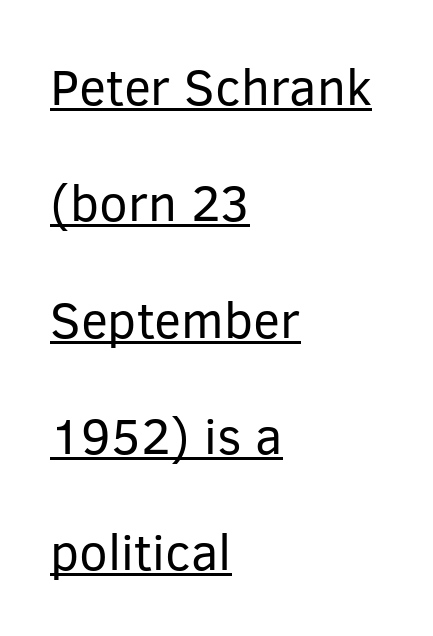
The weight would be labelled regular, book, light, or lighter still. The rendering keeps characters at their native spacing. The rendering uses a large line-height, opening up the rows. No feet cap the strokes, marking this as sans-serif type. Notice how the stems are strictly vertical — no italics here. These characters rest on top of a visible drawn line.
